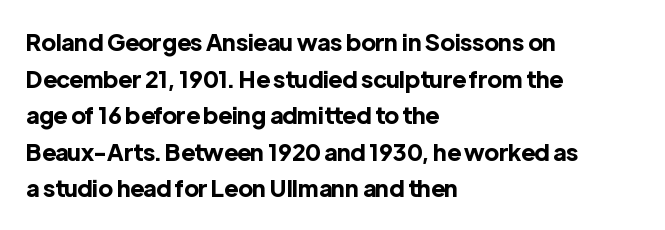
Visually the block forms a straight wall on the left and a jagged coastline on the right. The letters are bold, with thick, heavy strokes. The gap between lines stays unmarked. This sample keeps an unexceptional amount of space between lines. The horizontal fit of the characters is conventional and even. Vertical strokes here are truly vertical.
